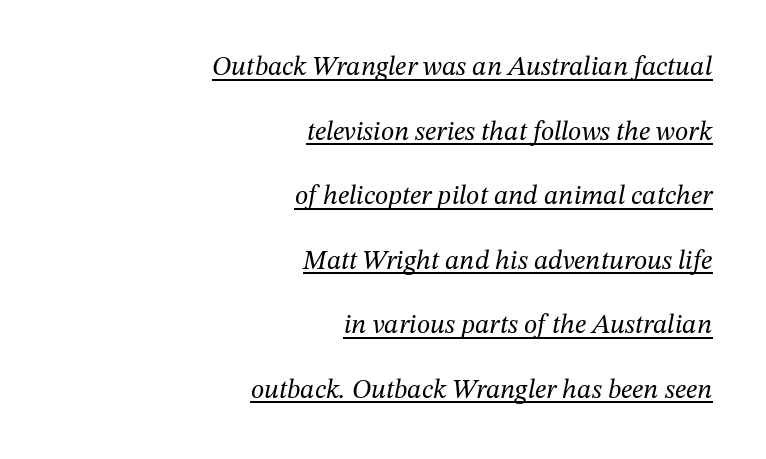
{"italic": "yes", "lean": "right", "slant_degrees": 12, "bold": "no", "underline": "yes", "align": "right", "line_spacing": "loose", "line_spacing_ratio": 2.39, "letter_spacing": "normal", "letter_spacing_em": 0.0, "glyph_px": 27}
